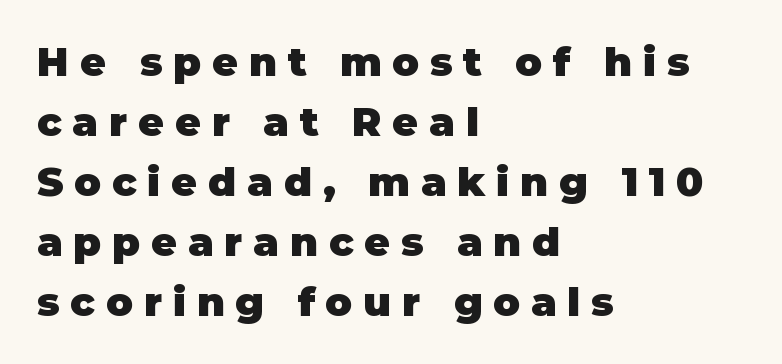
Q: Is the text bold? A: Yes.
Q: Is the text italic (slanted)? A: No, it is upright.
Q: Is the typeface a serif or a sans-serif typeface? A: Sans-serif.
Q: Is the text underlined? A: No.
Q: How is the paragraph aligned? A: Left-aligned.
Q: Is the spacing between letters normal or unusually wide? A: Unusually wide.
Q: Is the spacing between lines tight, normal or loose? A: Normal.
Q: Width (condensed, normal, or wide)? A: Normal.
Q: Stroke contrast? A: Low.
Q: x-height? A: Large.
Q: Monospaced? A: No.
